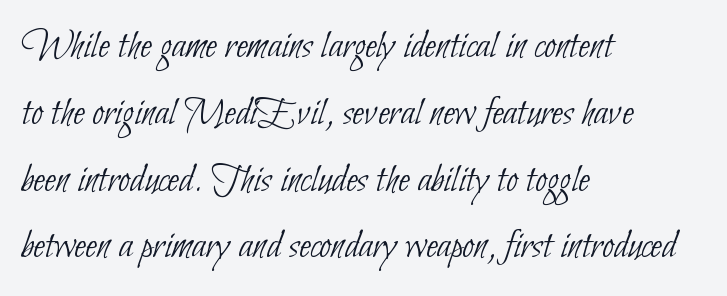
Letters rest on an invisible, unmarked baseline. The weight would be labelled regular, book, light, or lighter still. The typesetter chose a ragged-right arrangement here. Think of a printed novel: that variable character pitch is what you see here.
